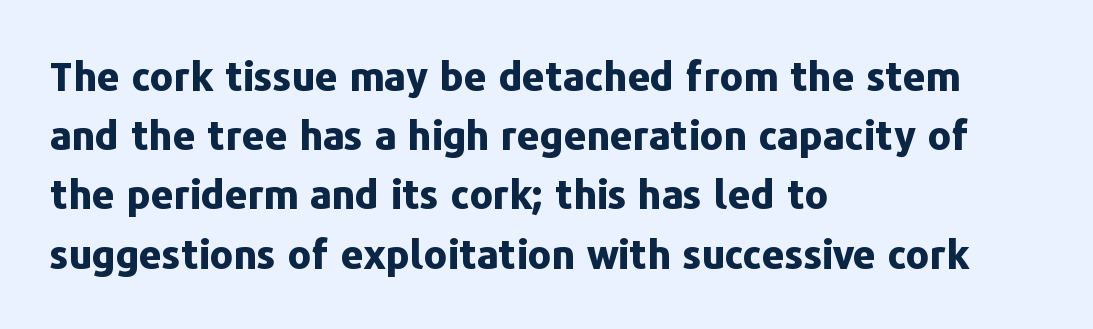
Spacing verdict: proportional, widths tailored to each character. Whoever set this chose a conventional vertical rhythm. Posture: vertical. Characters follow at the spacing the type designer built in. The space directly below the letters is spotless. If you drew a ruler down the left edge, every line would touch it.
